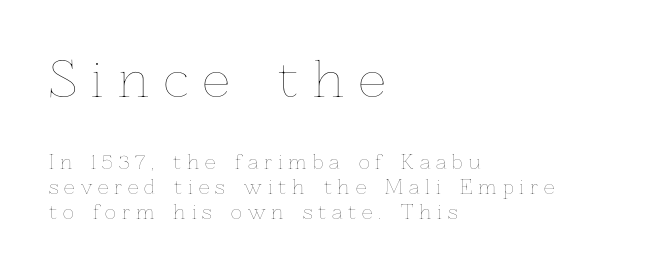
Spacing between characters has been opened up far beyond the box default. Ink coverage per letter is moderate at most. Rendered with straight, roman letterforms. The passage shown stacks its lines at a standard gap. The passage shown is typed in a proportional face where columns would drift. Size contrast runs from large at the top to small at the bottom.
